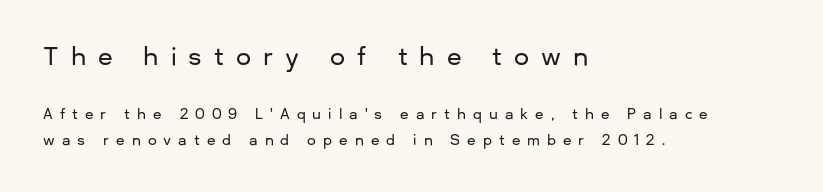
{"italic": "no", "underline": "no", "align": "left", "line_spacing_ratio": 1.83, "letter_spacing": "wide", "letter_spacing_em": 0.5, "larger_block": "first", "size_ratio": 1.71, "glyph_px": 24}
